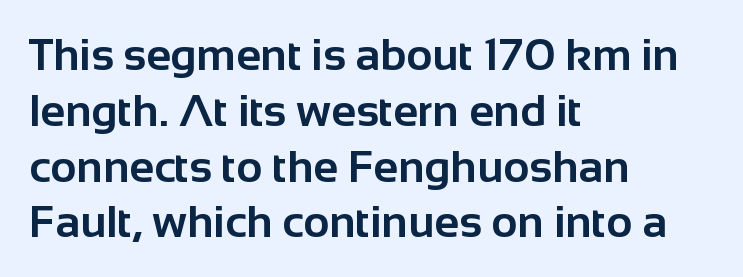
{"serif": "no", "italic": "no", "bold": "yes", "weight": "bold", "width": "normal", "stroke_contrast": "low", "x_height": "medium", "monospaced": "no", "underline": "no", "align": "left", "line_spacing_ratio": 1.24, "letter_spacing": "normal", "letter_spacing_em": 0.0, "glyph_px": 45}
